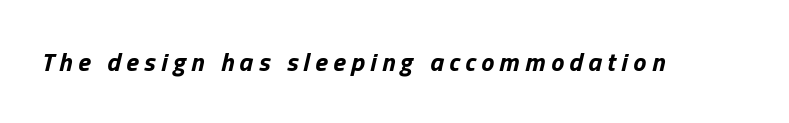
{"italic": "yes", "lean": "right", "slant_degrees": 13, "bold": "yes", "underline": "no", "letter_spacing": "wide", "letter_spacing_em": 0.21, "glyph_px": 26}
